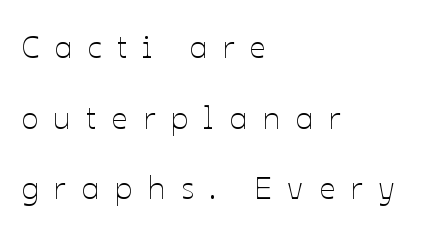
Q: Is the text bold? A: No.
Q: Is the text italic (slanted)? A: No, it is upright.
Q: Is the text underlined? A: No.
Q: How is the paragraph aligned? A: Left-aligned.
Q: Is the spacing between letters normal or unusually wide? A: Unusually wide.
Q: Is the spacing between lines tight, normal or loose? A: Loose.
Q: Width (condensed, normal, or wide)? A: Normal.
Q: Stroke contrast? A: Low.
Q: x-height? A: Medium.
Q: Monospaced? A: No.
